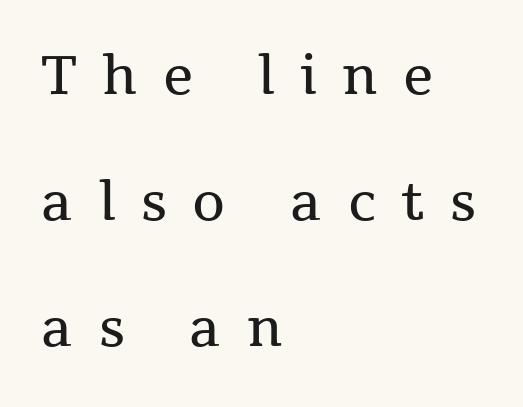
A typesetter would call this proportional, since set widths differ per character. Each line starts at the same left margin while the right side varies. Upright lettering throughout. Heaviness? Minimal to ordinary, like unemphasized prose. The line-height multiplier appears high, well above default. The passage shown is not underscored anywhere.
